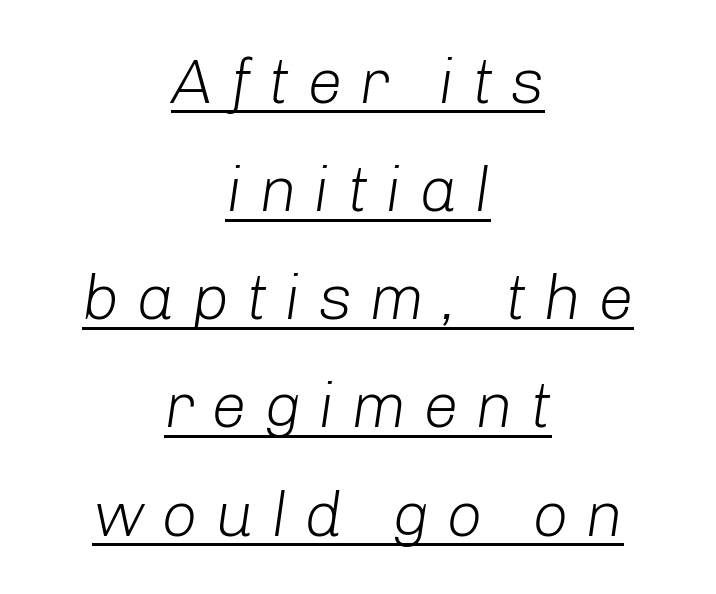
Q: Is the text bold? A: No.
Q: Is the text italic (slanted)? A: Yes, it leans right by about 8 degrees.
Q: Is the text underlined? A: Yes.
Q: How is the paragraph aligned? A: Centered.
Q: Is the spacing between letters normal or unusually wide? A: Unusually wide.
Q: Is the spacing between lines tight, normal or loose? A: Normal.
Q: Width (condensed, normal, or wide)? A: Normal.
Q: Stroke contrast? A: Low.
Q: x-height? A: Medium.
Q: Monospaced? A: No.
